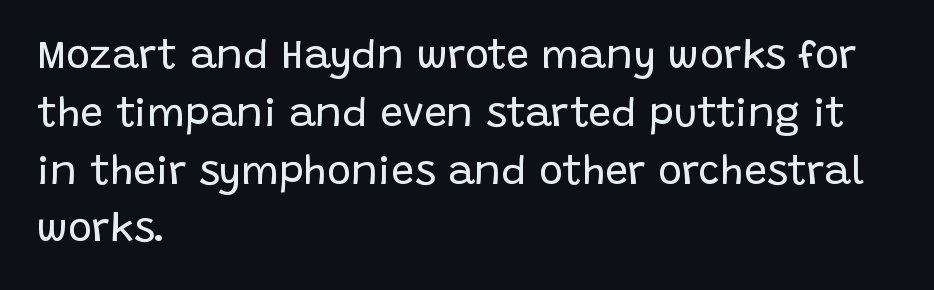
Check where the strokes stop: nothing finishes them off — pure sans. The letters stand straight up with perfectly vertical stems. Stroke mass is kept to a normal reading level or below. Words float on clear page, feet unadorned.
